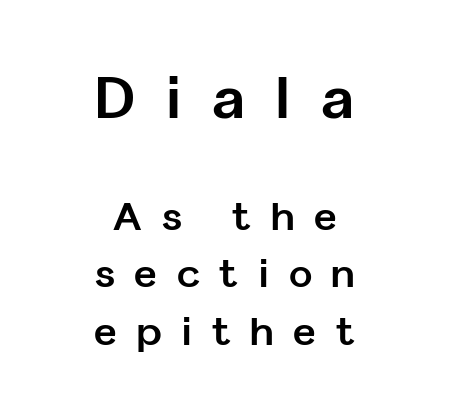
Q: Is the text bold? A: Yes.
Q: Is the text italic (slanted)? A: No, it is upright.
Q: Is the typeface a serif or a sans-serif typeface? A: Sans-serif.
Q: Is the text underlined? A: No.
Q: How is the paragraph aligned? A: Centered.
Q: Is the spacing between letters normal or unusually wide? A: Unusually wide.
Q: Is the spacing between lines tight, normal or loose? A: Normal.
Q: Which block of text is set in a larger size, the first (top) or the second (bottom)? A: The first (top) one.
Q: Width (condensed, normal, or wide)? A: Normal.
Q: Stroke contrast? A: Low.
Q: x-height? A: Medium.
Q: Monospaced? A: No.
